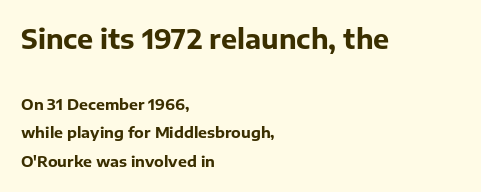
Q: Is the text bold? A: Yes.
Q: Is the text italic (slanted)? A: No, it is upright.
Q: Is the text underlined? A: No.
Q: How is the paragraph aligned? A: Left-aligned.
Q: Is the spacing between letters normal or unusually wide? A: Normal.
Q: Is the spacing between lines tight, normal or loose? A: Loose.
Q: Which block of text is set in a larger size, the first (top) or the second (bottom)? A: The first (top) one.
